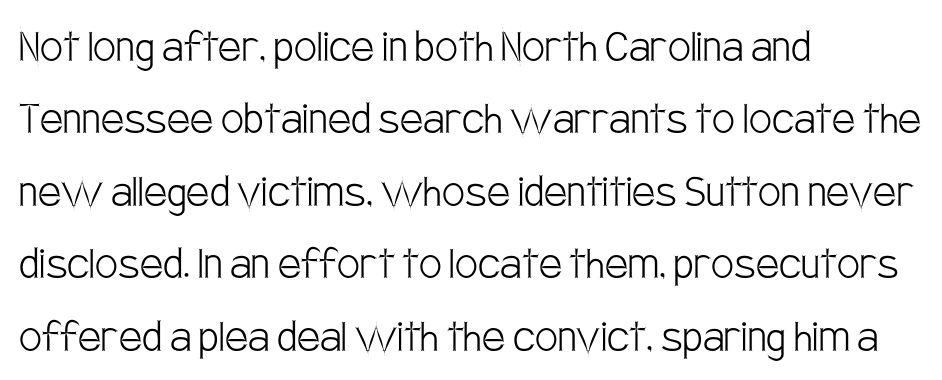
{"serif": "no", "italic": "no", "bold": "no", "weight": "light", "width": "condensed", "stroke_contrast": "low", "x_height": "large", "monospaced": "no", "underline": "no", "align": "left", "line_spacing": "normal", "line_spacing_ratio": 1.42, "letter_spacing": "normal", "letter_spacing_em": 0.0, "glyph_px": 51}
